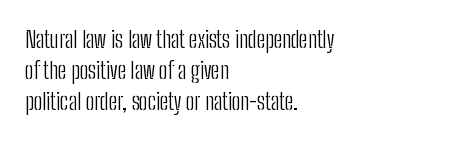
Q: Is the text bold? A: No.
Q: Is the text italic (slanted)? A: No, it is upright.
Q: Is the text underlined? A: No.
Q: How is the paragraph aligned? A: Left-aligned.
Q: Is the spacing between letters normal or unusually wide? A: Normal.
Q: Is the spacing between lines tight, normal or loose? A: Normal.
